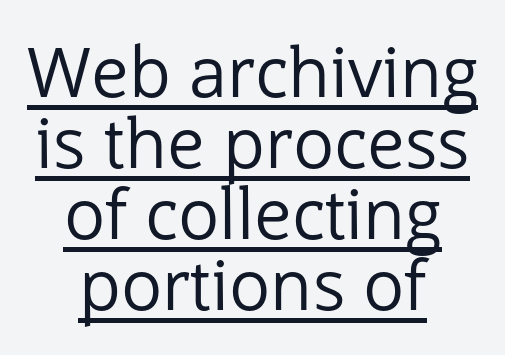
{"serif": "no", "italic": "no", "bold": "no", "weight": "regular", "width": "normal", "stroke_contrast": "low", "x_height": "medium", "monospaced": "no", "underline": "yes", "align": "center", "line_spacing": "tight", "line_spacing_ratio": 1.03, "letter_spacing": "normal", "letter_spacing_em": 0.0, "glyph_px": 69}
